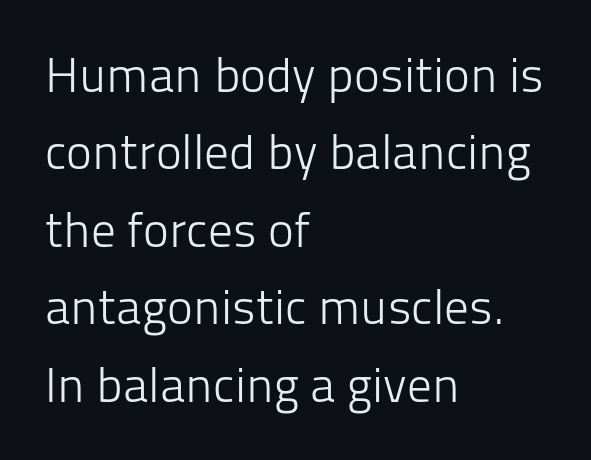
The image shows 49 px light sans-serif type, upright; set left-aligned, normal line spacing (1.58x), normal letter spacing, not underlined; low stroke contrast and a medium x-height.
